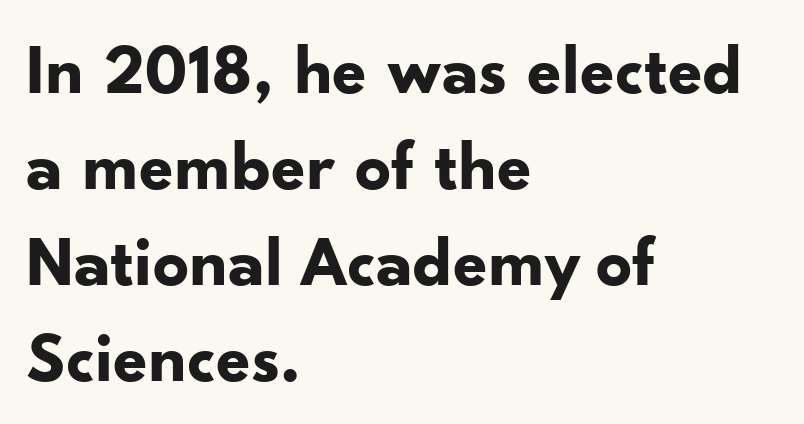
The image shows 71 px bold sans-serif type, upright; set left-aligned, normal line spacing (1.35x), normal letter spacing, not underlined; low stroke contrast and a small x-height.
